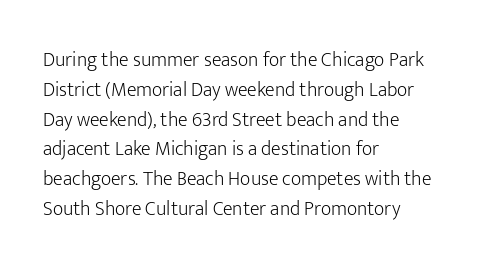
Q: Is the text bold? A: No.
Q: Is the text italic (slanted)? A: No, it is upright.
Q: Is the text underlined? A: No.
Q: How is the paragraph aligned? A: Left-aligned.
Q: Is the spacing between letters normal or unusually wide? A: Normal.
Q: Is the spacing between lines tight, normal or loose? A: Normal.
